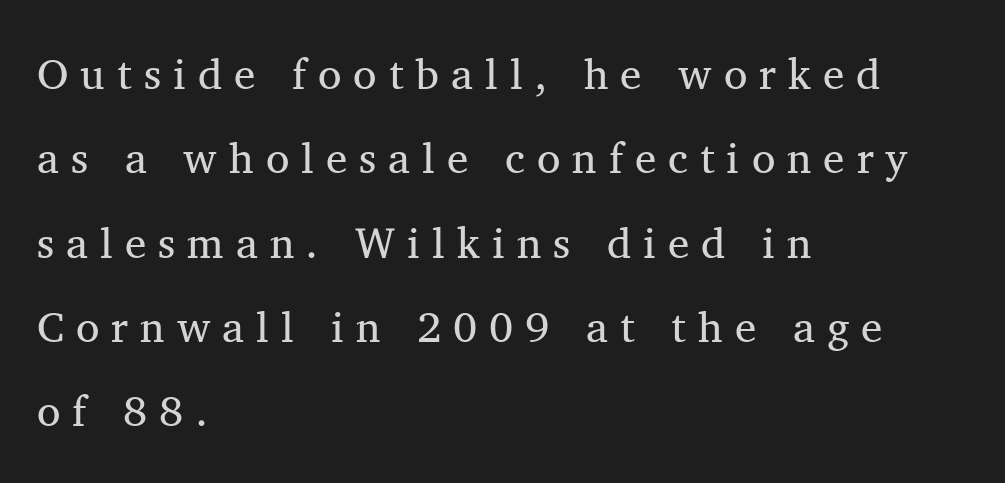
{"serif": "yes", "italic": "no", "bold": "no", "weight": "regular", "width": "normal", "stroke_contrast": "medium", "x_height": "medium", "monospaced": "no", "underline": "no", "align": "left", "line_spacing": "loose", "line_spacing_ratio": 1.96, "letter_spacing": "wide", "letter_spacing_em": 0.28, "glyph_px": 43}
